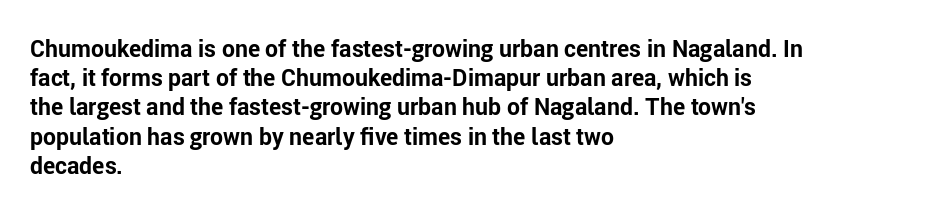
Q: Is the text bold? A: Yes.
Q: Is the text italic (slanted)? A: No, it is upright.
Q: Is the text underlined? A: No.
Q: How is the paragraph aligned? A: Left-aligned.
Q: Is the spacing between letters normal or unusually wide? A: Normal.
Q: Is the spacing between lines tight, normal or loose? A: Normal.
